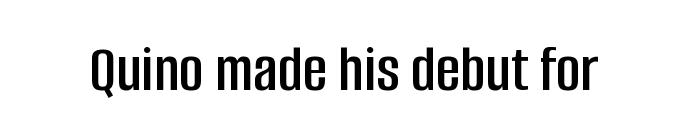
{"serif": "no", "italic": "no", "width": "condensed", "stroke_contrast": "low", "x_height": "large", "monospaced": "no", "underline": "no", "letter_spacing": "normal", "letter_spacing_em": 0.0, "glyph_px": 67}
